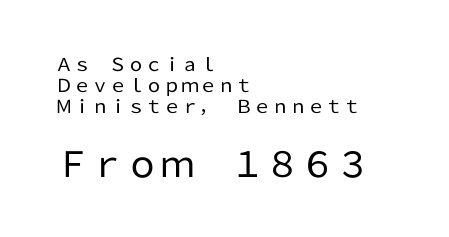
{"serif": "no", "italic": "no", "bold": "no", "weight": "regular", "width": "normal", "stroke_contrast": "low", "x_height": "medium", "monospaced": "no", "underline": "no", "align": "left", "line_spacing_ratio": 1.16, "letter_spacing": "normal", "letter_spacing_em": 0.0, "larger_block": "second", "size_ratio": 1.94, "glyph_px": 35}
